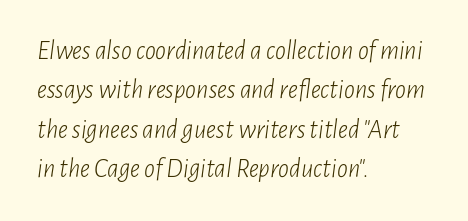
Q: Is the text bold? A: No.
Q: Is the text italic (slanted)? A: Yes, it leans right by about 7 degrees.
Q: Is the text underlined? A: No.
Q: How is the paragraph aligned? A: Left-aligned.
Q: Is the spacing between letters normal or unusually wide? A: Normal.
Q: Is the spacing between lines tight, normal or loose? A: Normal.
